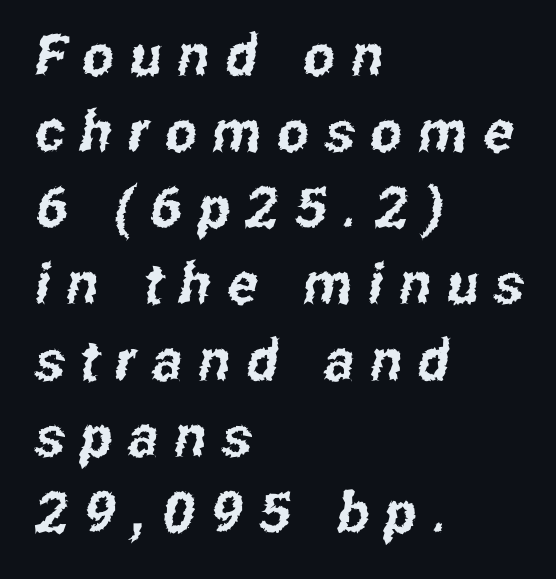
{"serif": "no", "width": "condensed", "stroke_contrast": "low", "x_height": "medium", "monospaced": "no", "underline": "no", "align": "left", "line_spacing": "normal", "line_spacing_ratio": 1.36, "letter_spacing": "wide", "letter_spacing_em": 0.29, "glyph_px": 56}
